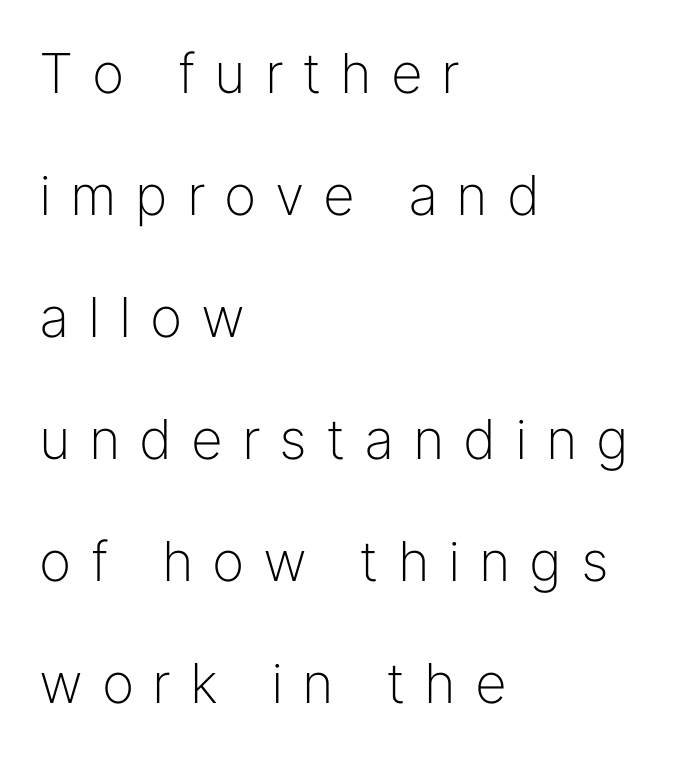
Where is the straight margin? On the left. This rendering features lettering with no underline. Vertical strokes here are truly vertical. This sample has the flowing, uneven cadence of proportional lettering. Line spacing here is loose.
